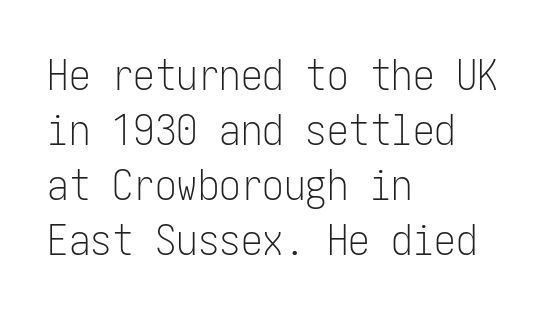
{"serif": "no", "italic": "no", "bold": "no", "weight": "light", "width": "condensed", "stroke_contrast": "low", "x_height": "medium", "underline": "no", "align": "left", "line_spacing": "normal", "line_spacing_ratio": 1.28, "letter_spacing": "normal", "letter_spacing_em": 0.0, "glyph_px": 43}
